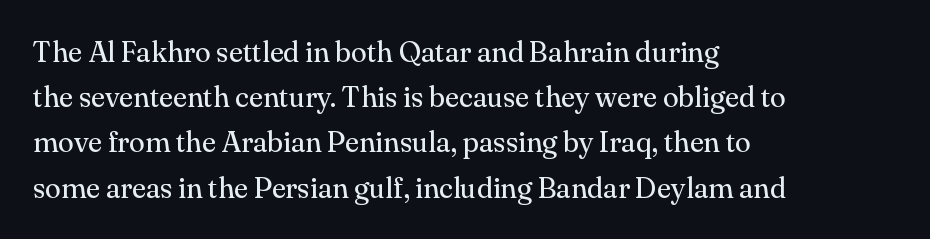
Q: Is the text bold? A: No.
Q: Is the text italic (slanted)? A: No, it is upright.
Q: Is the typeface a serif or a sans-serif typeface? A: Serif.
Q: Is the text underlined? A: No.
Q: How is the paragraph aligned? A: Left-aligned.
Q: Is the spacing between letters normal or unusually wide? A: Normal.
Q: Is the spacing between lines tight, normal or loose? A: Normal.
Q: Width (condensed, normal, or wide)? A: Normal.
Q: Stroke contrast? A: Medium.
Q: x-height? A: Small.
Q: Monospaced? A: No.
